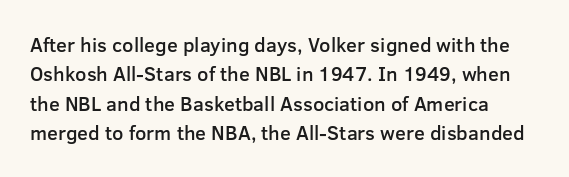
Q: Is the text bold? A: Semi-bold.
Q: Is the text italic (slanted)? A: No, it is upright.
Q: Is the text underlined? A: No.
Q: Is the spacing between letters normal or unusually wide? A: Normal.
Q: Is the spacing between lines tight, normal or loose? A: Normal.
